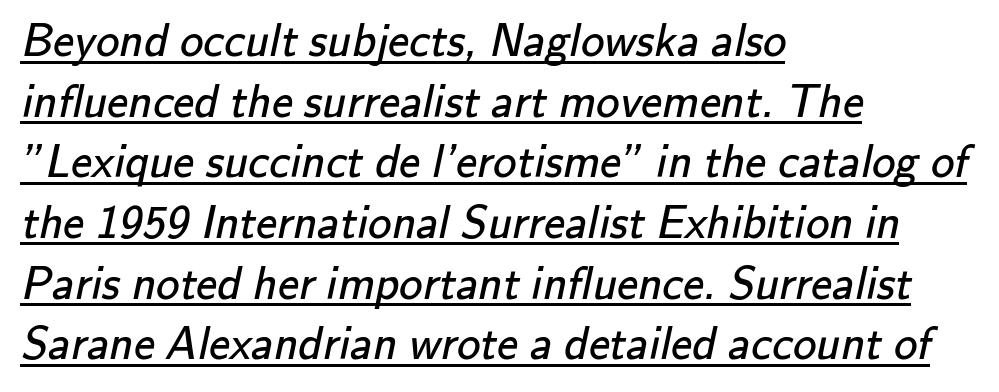
Regular leading. No feet cap the strokes, marking this as sans-serif type. These characters rest on top of a visible drawn line. Is this a fixed-width face? No — the glyphs have proportional, varying widths. Is the block centered? No — it sits flush against the left margin.
